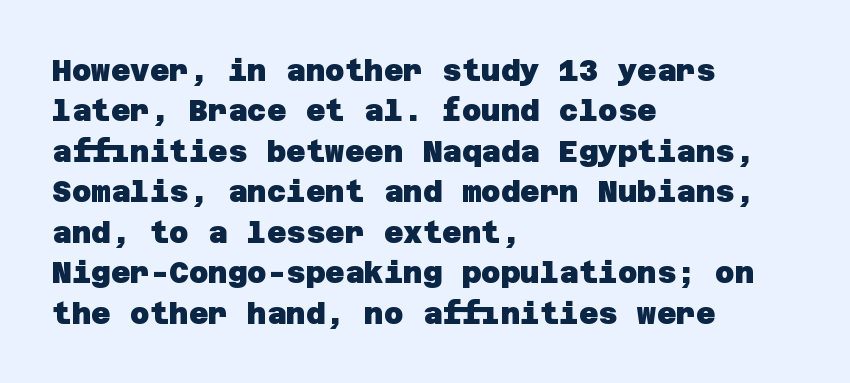
The image shows 30 px heavy sans-serif type; set left-aligned, normal line spacing (1.35x), normal letter spacing, not underlined; low stroke contrast and a large x-height.
